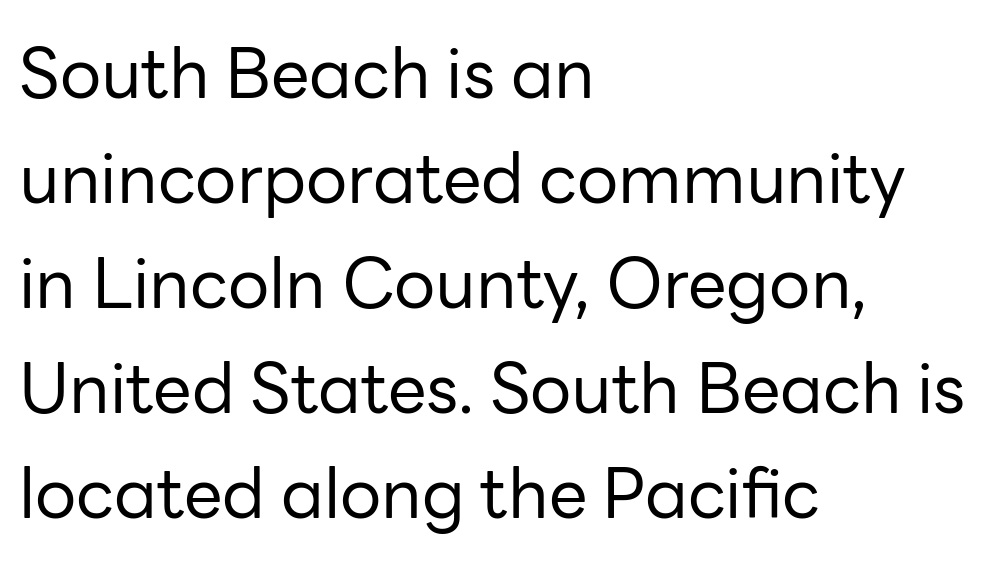
{"serif": "no", "italic": "no", "bold": "no", "weight": "regular", "width": "normal", "stroke_contrast": "low", "x_height": "medium", "monospaced": "no", "underline": "no", "align": "left", "line_spacing": "normal", "line_spacing_ratio": 1.52, "letter_spacing": "normal", "letter_spacing_em": 0.0, "glyph_px": 69}
